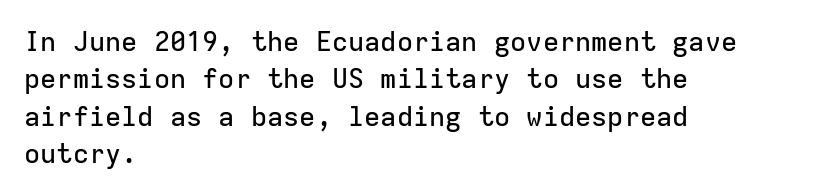
Normally led — the rows are evenly, conventionally spaced. Letter spacing: default. This is the regular roman posture of the typeface. Clear beneath every line of the passage. This rendering uses left alignment, leaving the right contour irregular.
